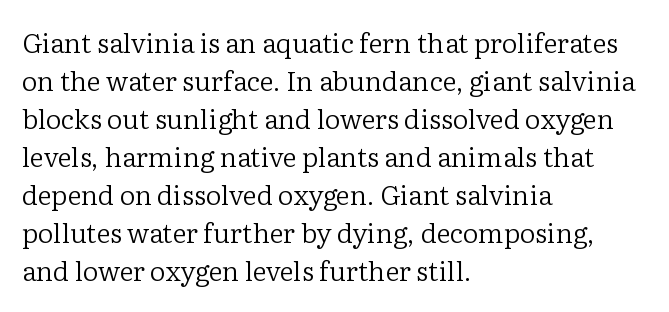
The designer left line spacing at the default. A classic flush-left, rag-right setting is used for this passage. The font sits on the lighter half of the weight spectrum, regular included. The letters stand straight up with perfectly vertical stems. No word sits above an underline.
